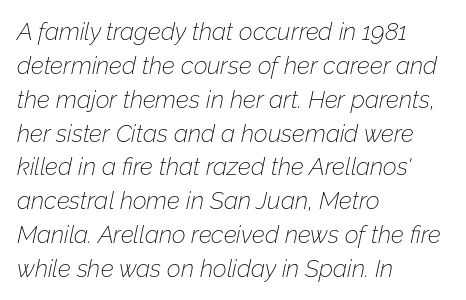
Q: Is the text bold? A: No.
Q: Is the text italic (slanted)? A: Yes, it leans right by about 12 degrees.
Q: Is the text underlined? A: No.
Q: How is the paragraph aligned? A: Left-aligned.
Q: Is the spacing between letters normal or unusually wide? A: Normal.
Q: Is the spacing between lines tight, normal or loose? A: Normal.
